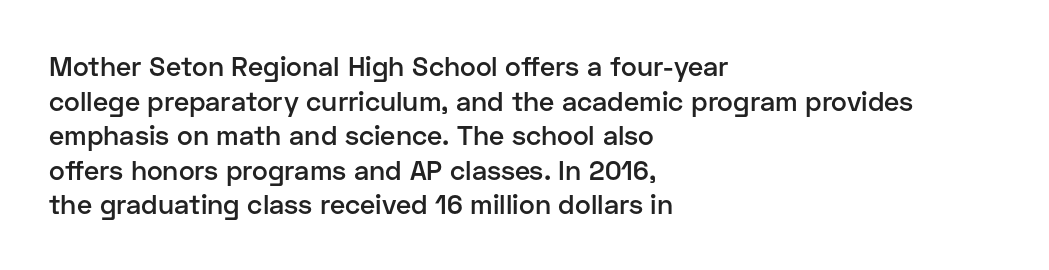
Set as a demibold, roughly 600 on the weight scale. The rendering anchors every line to the left-hand side. Tracking here is standard; glyphs follow each other at the usual distance. In terms of posture, this sample is upright. Each row of text sits above clean, open space.
